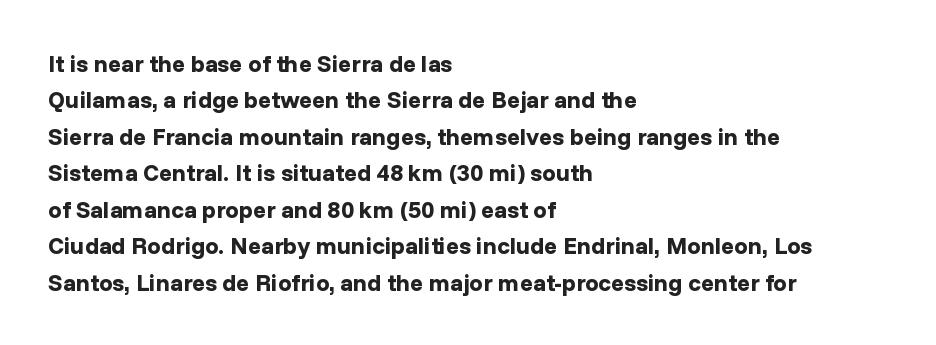
The designer left line spacing at the default. The horizontal fit of the characters is conventional and even. The specimen reads as upright at a glance. The passage shown is not underscored anywhere. The letters are bold, with thick, heavy strokes.
